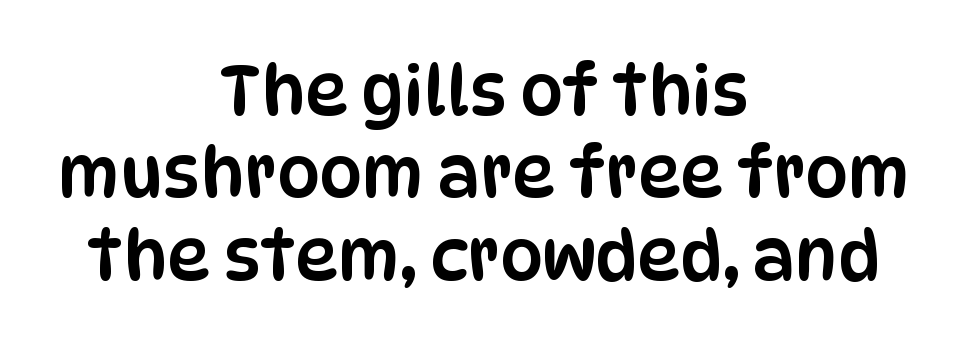
Q: Is the text italic (slanted)? A: No, it is upright.
Q: Is the typeface a serif or a sans-serif typeface? A: Sans-serif.
Q: Is the text underlined? A: No.
Q: How is the paragraph aligned? A: Centered.
Q: Is the spacing between letters normal or unusually wide? A: Normal.
Q: Width (condensed, normal, or wide)? A: Condensed.
Q: Stroke contrast? A: Low.
Q: x-height? A: Large.
Q: Monospaced? A: No.
